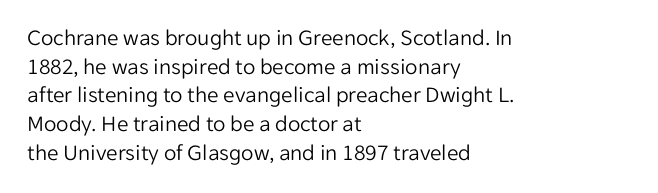
Q: Is the text bold? A: No.
Q: Is the text italic (slanted)? A: No, it is upright.
Q: Is the text underlined? A: No.
Q: How is the paragraph aligned? A: Left-aligned.
Q: Is the spacing between letters normal or unusually wide? A: Normal.
Q: Is the spacing between lines tight, normal or loose? A: Normal.
